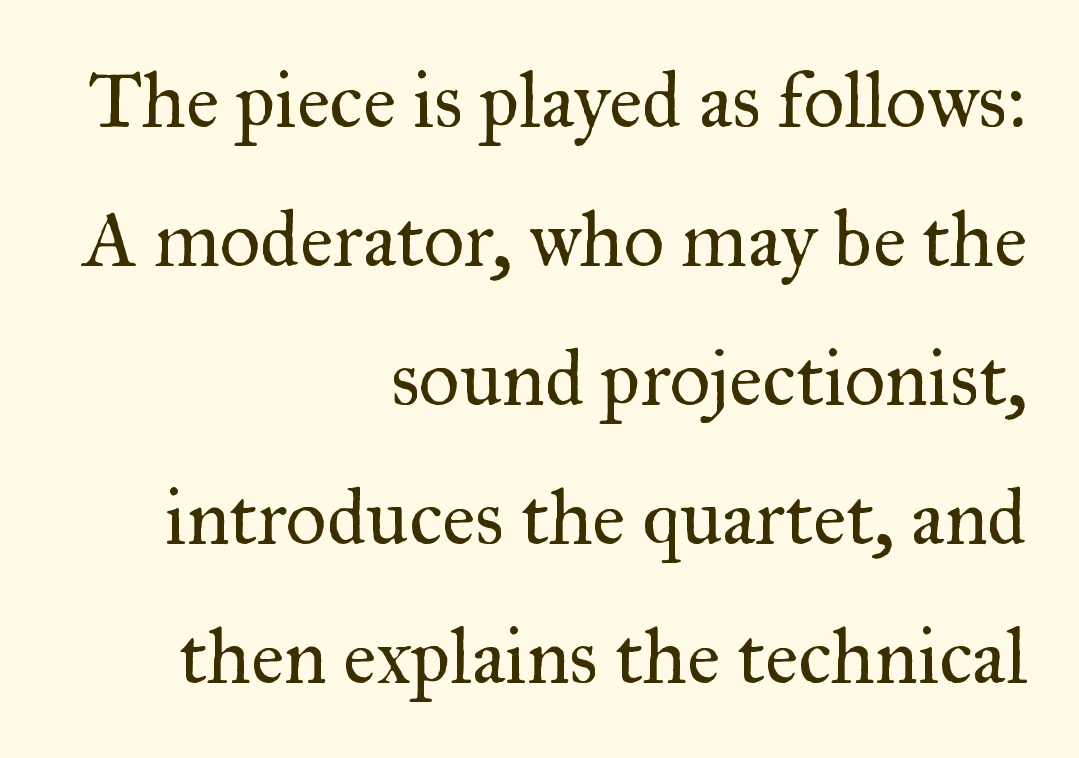
Teacher's note: observe the even right margin — that is flush-right alignment. Underline: absent. Compared with a typical body face, this is equally light or lighter still. Spacing verdict: proportional, widths tailored to each character. The type sits square on the baseline with zero lean. Look at the tracking — it's just the regular setting, nothing added.
